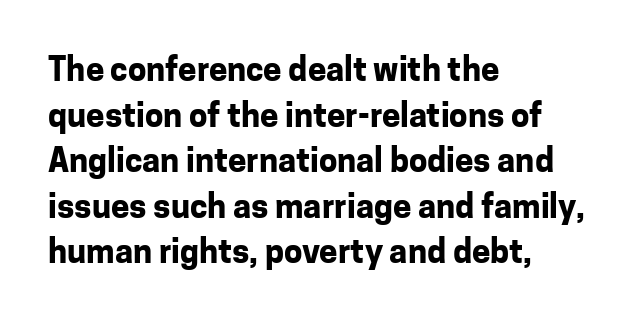
The words here are not underlined. A typesetter would call this leading conventional body-copy spacing. The letters stand straight up with perfectly vertical stems. Grotesque or geometric, the face here clearly has no serifs. Summary of weight: heavy, a full bold. Between one letter and the next there's only the usual sliver of space.
